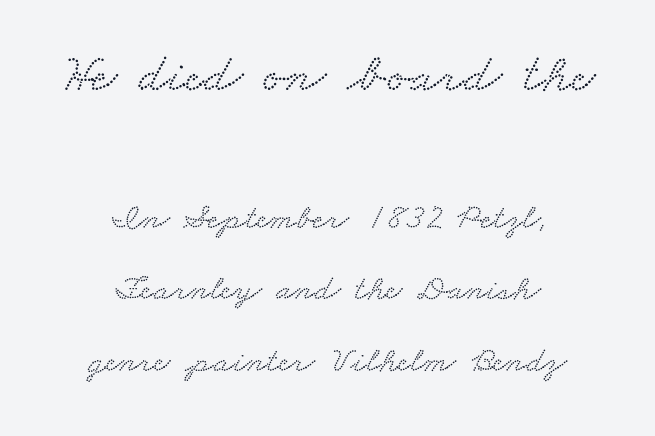
Does the leading feel generous? Absolutely, it's lavish. The letters advance in unequal steps, a hallmark of proportional type. Old-style or modern, the face here clearly has serifs. The passage is arranged like a title page — every line centered. The face used here appears at its bigger size in the upper chunk.
